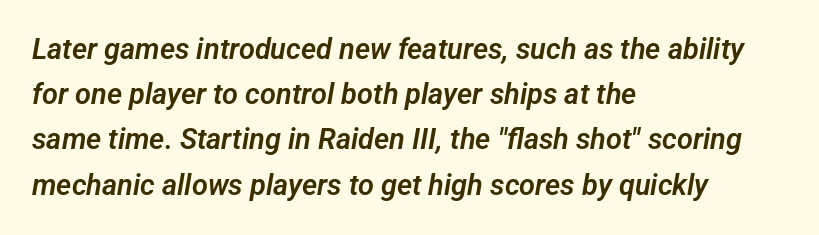
{"serif": "no", "width": "normal", "stroke_contrast": "low", "x_height": "medium", "monospaced": "no", "underline": "no", "align": "left", "line_spacing": "normal", "line_spacing_ratio": 1.56, "letter_spacing": "normal", "letter_spacing_em": 0.0, "glyph_px": 29}
